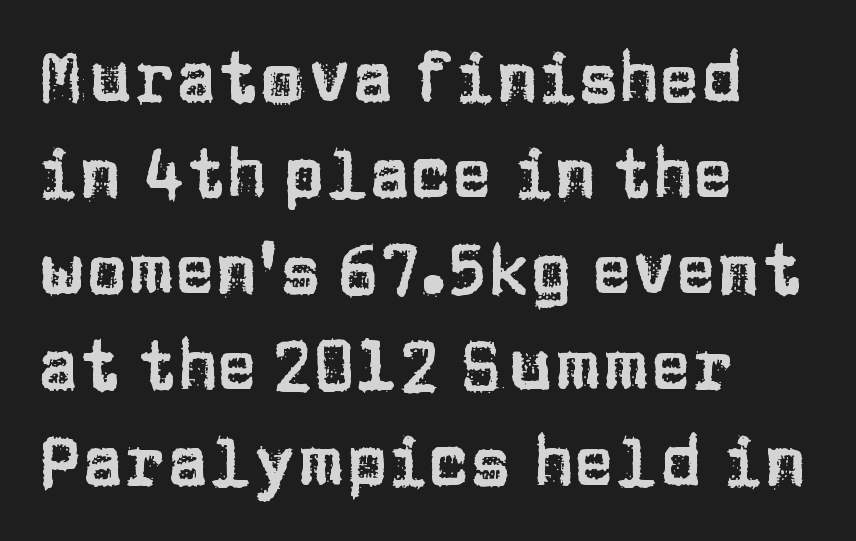
Q: Is the text italic (slanted)? A: No, it is upright.
Q: Is the typeface a serif or a sans-serif typeface? A: Sans-serif.
Q: Is the text underlined? A: No.
Q: How is the paragraph aligned? A: Left-aligned.
Q: Is the spacing between letters normal or unusually wide? A: Normal.
Q: Is the spacing between lines tight, normal or loose? A: Normal.
Q: Width (condensed, normal, or wide)? A: Normal.
Q: Stroke contrast? A: Low.
Q: x-height? A: Large.
Q: Monospaced? A: No.
